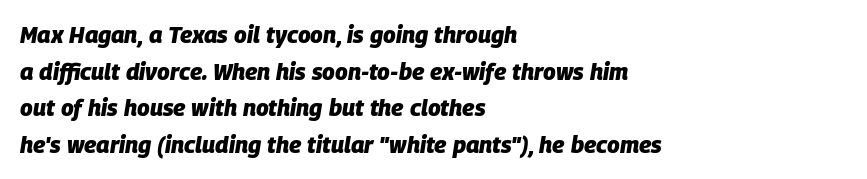
Q: Is the text bold? A: Yes.
Q: Is the text italic (slanted)? A: Yes, it leans right by about 9 degrees.
Q: Is the text underlined? A: No.
Q: How is the paragraph aligned? A: Left-aligned.
Q: Is the spacing between letters normal or unusually wide? A: Normal.
Q: Is the spacing between lines tight, normal or loose? A: Normal.
